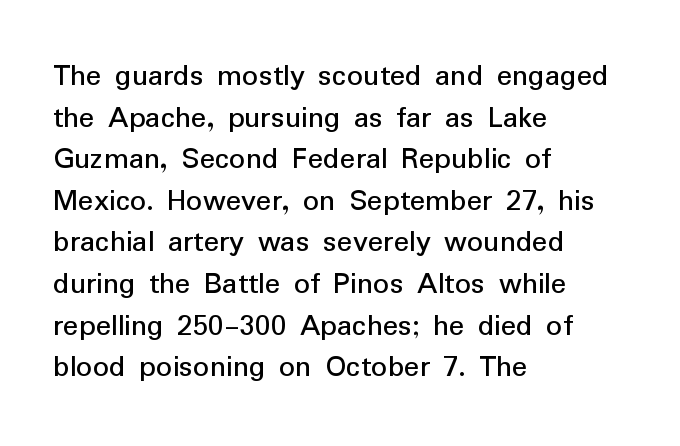
Q: Is the text bold? A: No.
Q: Is the text italic (slanted)? A: No, it is upright.
Q: Is the typeface a serif or a sans-serif typeface? A: Sans-serif.
Q: Is the text underlined? A: No.
Q: How is the paragraph aligned? A: Left-aligned.
Q: Is the spacing between letters normal or unusually wide? A: Normal.
Q: Is the spacing between lines tight, normal or loose? A: Normal.
Q: Width (condensed, normal, or wide)? A: Normal.
Q: Stroke contrast? A: Low.
Q: x-height? A: Medium.
Q: Monospaced? A: No.
